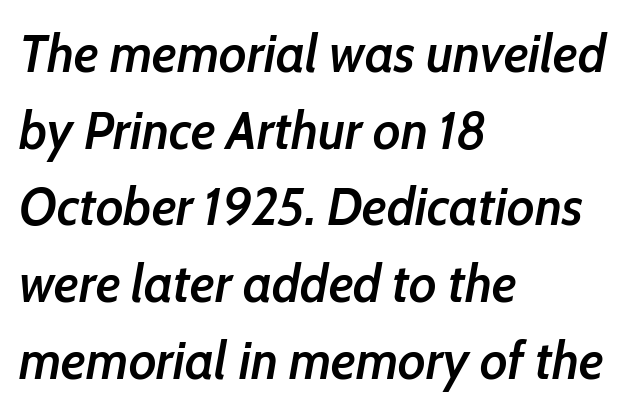
One glance says typical: line gaps are just what's usual. Varying glyph widths throughout — classic text-font behaviour. Underline: absent. Observe the ordinary spacing: letters are neighbours, not strangers. Typographic density is moderately raised because the face is semibold. Style check: oblique.
